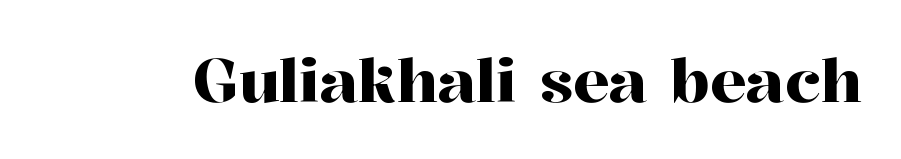
Q: Is the text italic (slanted)? A: No, it is upright.
Q: Is the typeface a serif or a sans-serif typeface? A: Serif.
Q: Is the text underlined? A: No.
Q: Is the spacing between letters normal or unusually wide? A: Normal.
Q: Width (condensed, normal, or wide)? A: Normal.
Q: Stroke contrast? A: High.
Q: x-height? A: Medium.
Q: Monospaced? A: No.
